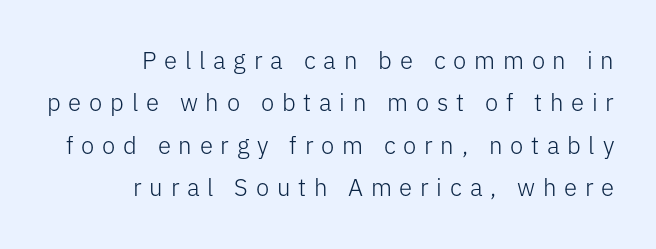
Q: Is the text bold? A: No.
Q: Is the text italic (slanted)? A: No, it is upright.
Q: Is the text underlined? A: No.
Q: How is the paragraph aligned? A: Right-aligned.
Q: Is the spacing between letters normal or unusually wide? A: Unusually wide.
